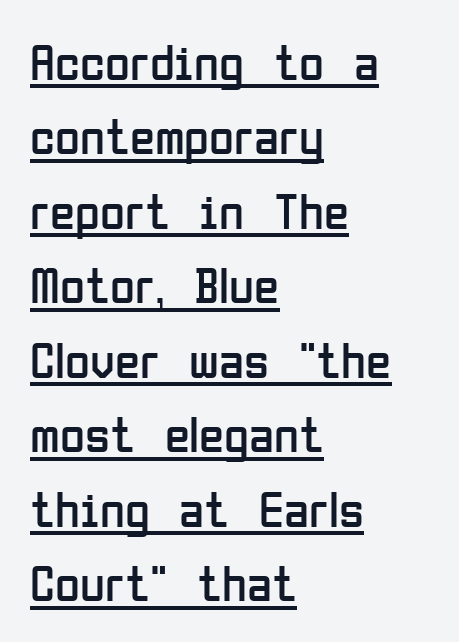
Glance below the letters and you will spot a drawn line. Heft: none added — not bold. A student would call this left alignment; a typographer would say flush left, rag right. If you measured baseline to baseline, you'd find a middling distance.
